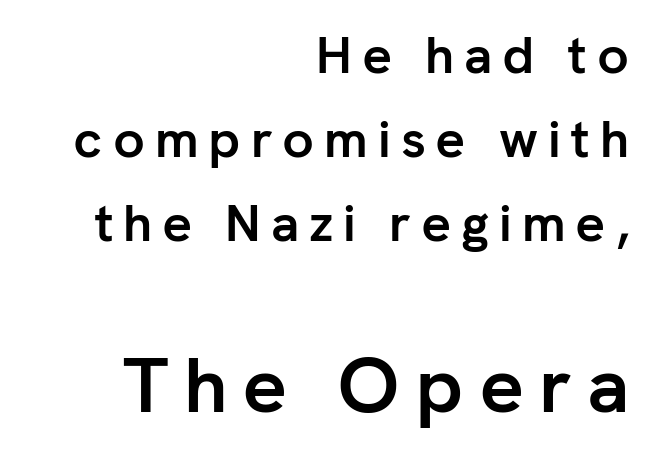
The image shows 78 px semibold sans-serif type, upright; set right-aligned, normal line spacing (1.62x), not underlined; the second (bottom) block is 1.5x larger; low stroke contrast and a medium x-height.
